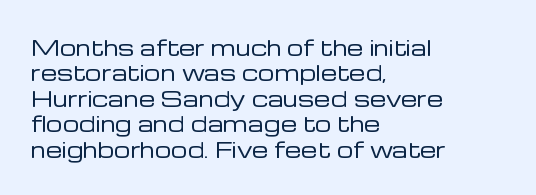
A bare baseline throughout the passage. Line beginnings align vertically; line endings do not. This sample uses plain, unmodified letter spacing. Posture: straight, roman, zero tilt. Is this a heavy cut? Hardly; it is regular or lighter.
